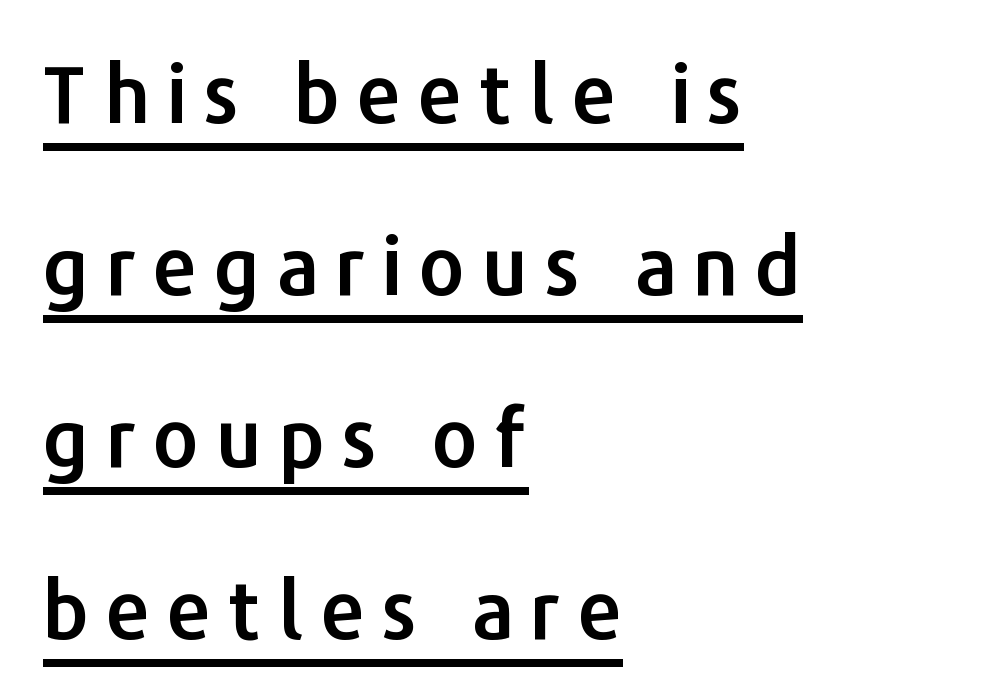
Horizontally, the lines are justified to the leading edge only. This sample carries an underscore along the baseline area. The line texture is sparse and dotted thanks to wide tracking. One glance says open: line gaps are wider than usual.
